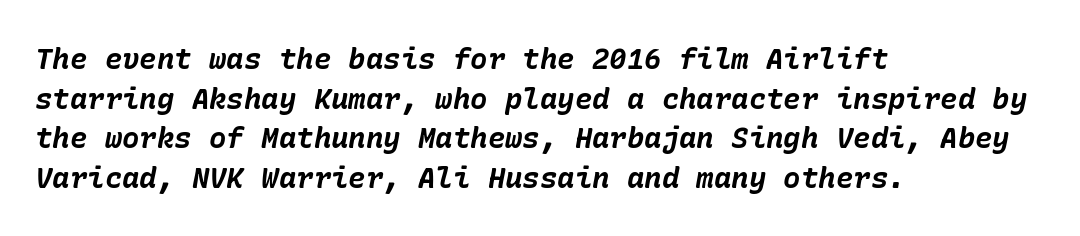
The image shows 29 px bold type, italic (leaning right); set left-aligned, normal line spacing (1.37x), normal letter spacing, not underlined; low stroke contrast and a medium x-height.
